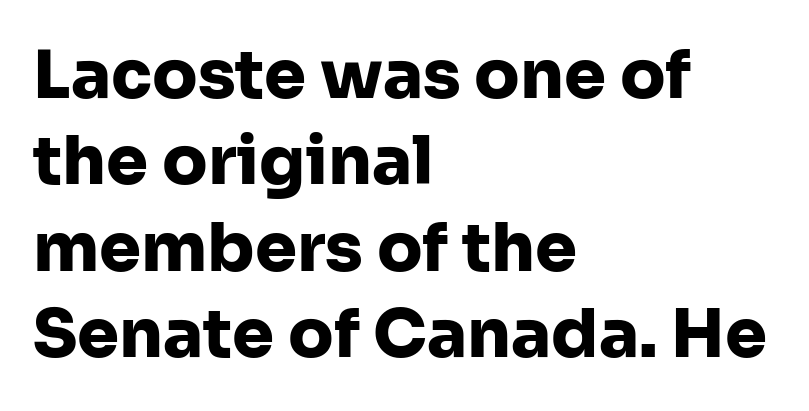
Q: Is the text bold? A: Yes.
Q: Is the text italic (slanted)? A: No, it is upright.
Q: Is the typeface a serif or a sans-serif typeface? A: Sans-serif.
Q: Is the text underlined? A: No.
Q: How is the paragraph aligned? A: Left-aligned.
Q: Is the spacing between letters normal or unusually wide? A: Normal.
Q: Is the spacing between lines tight, normal or loose? A: Normal.
Q: Width (condensed, normal, or wide)? A: Normal.
Q: Stroke contrast? A: Low.
Q: x-height? A: Medium.
Q: Monospaced? A: No.
